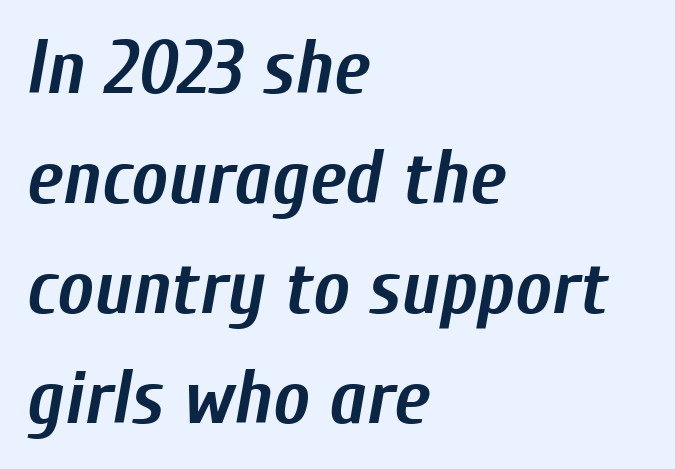
{"italic": "yes", "lean": "right", "slant_degrees": 10, "bold": "yes", "weight": "semibold", "width": "condensed", "stroke_contrast": "low", "x_height": "medium", "monospaced": "no", "underline": "no", "align": "left", "line_spacing": "normal", "line_spacing_ratio": 1.43, "letter_spacing": "normal", "letter_spacing_em": 0.0, "glyph_px": 77}
